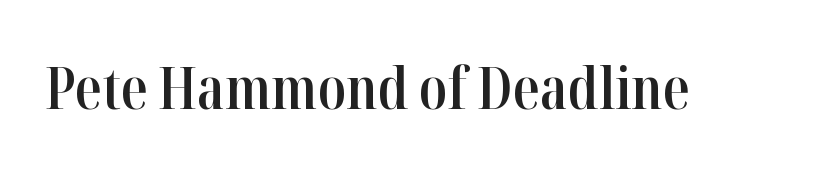
The image shows 59 px semibold, condensed serif type, upright; set normal letter spacing, not underlined; high stroke contrast and a medium x-height.
